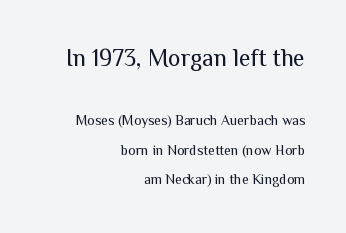
Leading is clearly above the norm, producing a sparse column. No chunkiness to these letters — they're not bold. Unmarked baselines from the first word to the last. Upright lettering throughout.
